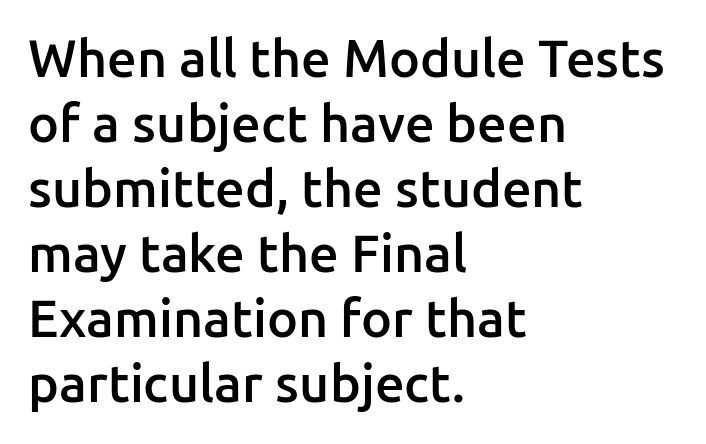
{"serif": "no", "italic": "no", "bold": "semi", "weight": "semibold", "width": "normal", "stroke_contrast": "low", "x_height": "medium", "monospaced": "no", "underline": "no", "align": "left", "line_spacing": "normal", "line_spacing_ratio": 1.25, "letter_spacing": "normal", "letter_spacing_em": 0.0, "glyph_px": 52}
